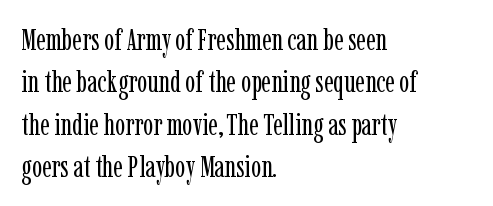
{"serif": "yes", "italic": "no", "bold": "no", "weight": "regular", "width": "condensed", "stroke_contrast": "low", "x_height": "medium", "monospaced": "no", "underline": "no", "align": "left", "line_spacing": "normal", "line_spacing_ratio": 1.41, "letter_spacing": "normal", "letter_spacing_em": 0.0, "glyph_px": 30}
